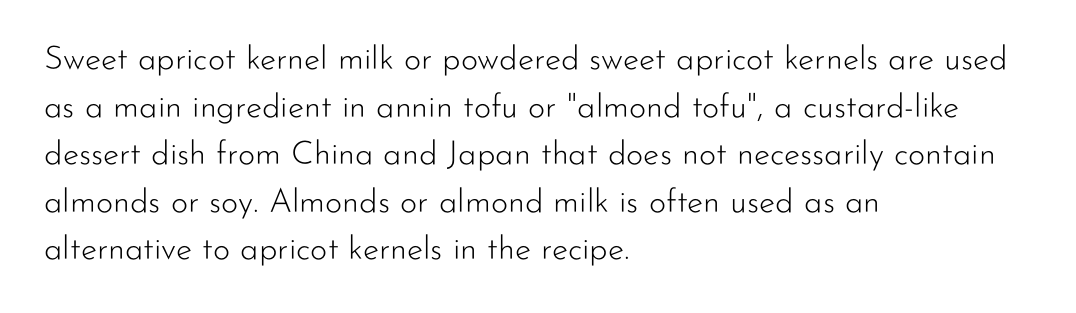
Q: Is the text bold? A: No.
Q: Is the text italic (slanted)? A: No, it is upright.
Q: Is the typeface a serif or a sans-serif typeface? A: Sans-serif.
Q: Is the text underlined? A: No.
Q: How is the paragraph aligned? A: Left-aligned.
Q: Is the spacing between letters normal or unusually wide? A: Normal.
Q: Is the spacing between lines tight, normal or loose? A: Normal.
Q: Width (condensed, normal, or wide)? A: Normal.
Q: Stroke contrast? A: Low.
Q: x-height? A: Small.
Q: Monospaced? A: No.
